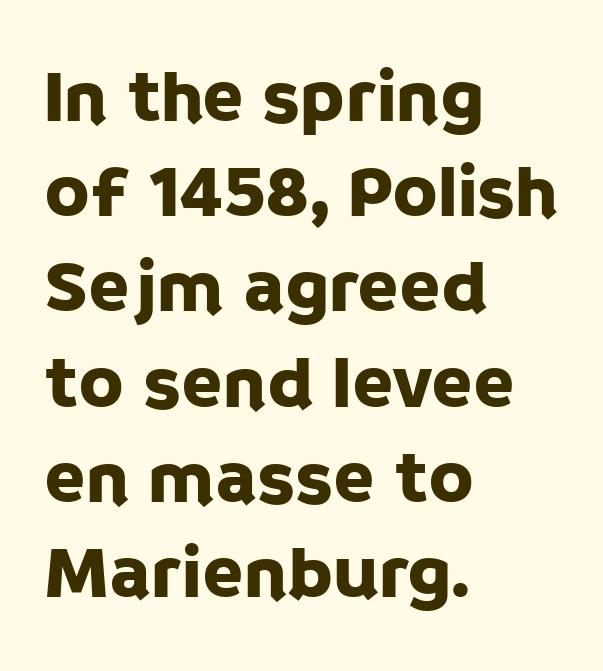
Regular leading. Nobody drew a line under any word here. Nothing sits at the stroke ends, so this counts as sans-serif. Which margin do the lines hug? The left one — the right edge is uneven.
